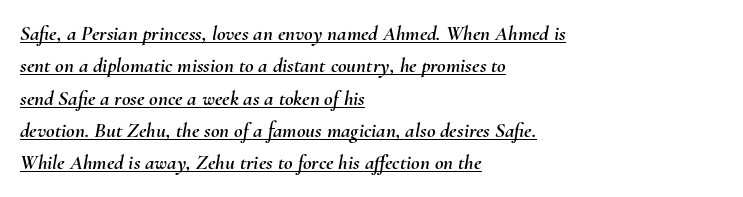
{"italic": "yes", "lean": "right", "slant_degrees": 10, "underline": "yes", "align": "left", "line_spacing": "normal", "line_spacing_ratio": 1.54, "letter_spacing": "normal", "letter_spacing_em": 0.0, "glyph_px": 21}
